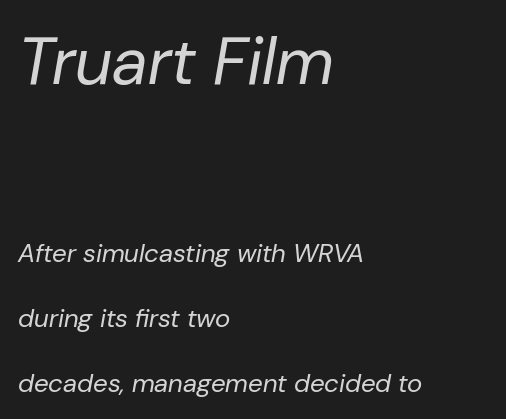
Q: Is the text bold? A: No.
Q: Is the text italic (slanted)? A: Yes, it leans right by about 10 degrees.
Q: Is the text underlined? A: No.
Q: How is the paragraph aligned? A: Left-aligned.
Q: Is the spacing between letters normal or unusually wide? A: Normal.
Q: Is the spacing between lines tight, normal or loose? A: Loose.
Q: Which block of text is set in a larger size, the first (top) or the second (bottom)? A: The first (top) one.
Q: Width (condensed, normal, or wide)? A: Normal.
Q: Stroke contrast? A: Low.
Q: x-height? A: Medium.
Q: Monospaced? A: No.
